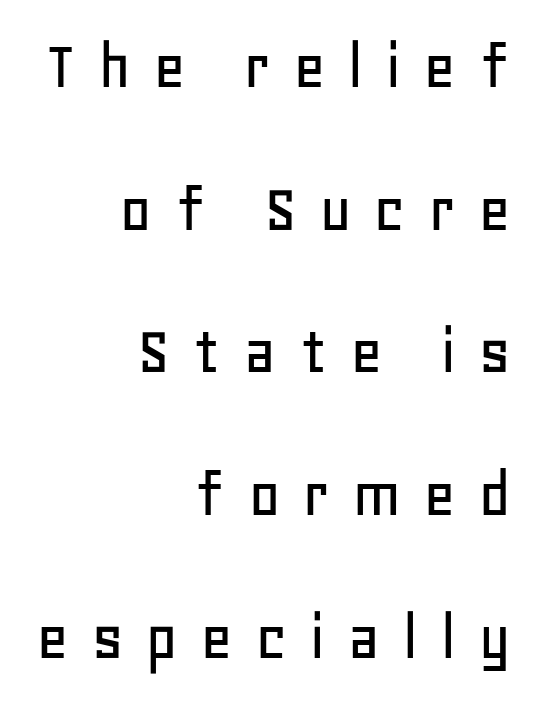
Q: Is the text italic (slanted)? A: No, it is upright.
Q: Is the typeface a serif or a sans-serif typeface? A: Sans-serif.
Q: Is the text underlined? A: No.
Q: How is the paragraph aligned? A: Right-aligned.
Q: Is the spacing between letters normal or unusually wide? A: Unusually wide.
Q: Is the spacing between lines tight, normal or loose? A: Loose.
Q: Width (condensed, normal, or wide)? A: Normal.
Q: Stroke contrast? A: Low.
Q: x-height? A: Large.
Q: Monospaced? A: No.
